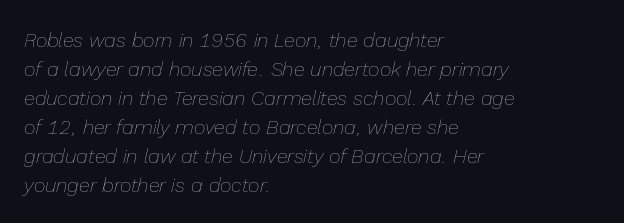
The image shows 20 px text type, italic (leaning right); set left-aligned, normal line spacing (1.45x), normal letter spacing, not underlined.
